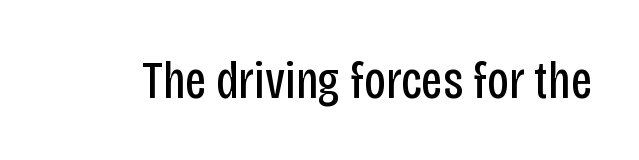
Do the characters align in a grid? No, the font is proportional. Posture: straight, roman, zero tilt. The gap between lines stays unmarked. Each letter's strokes conclude bluntly, with no projecting serifs. The letters sit at their default tracking, neither squeezed nor spread. No chunkiness to these letters — they're not bold.
